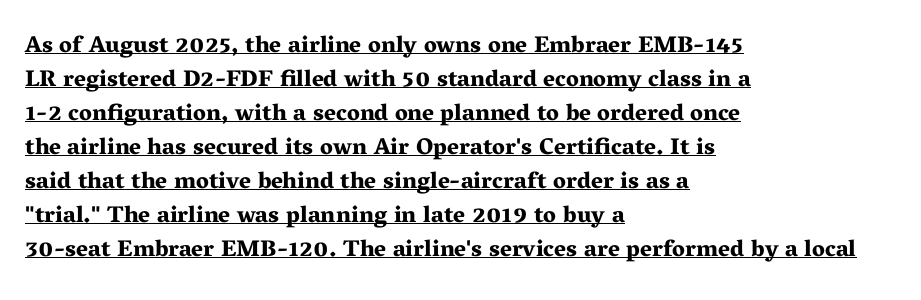
The typography opts for an upright posture over an oblique one. The paragraph has a hard left edge and a soft right edge. Decoration check: the copy is underlined. Observe the ordinary spacing: letters are neighbours, not strangers. A dark, heavy texture on the line: the type is bold. This sample keeps an unexceptional amount of space between lines.
